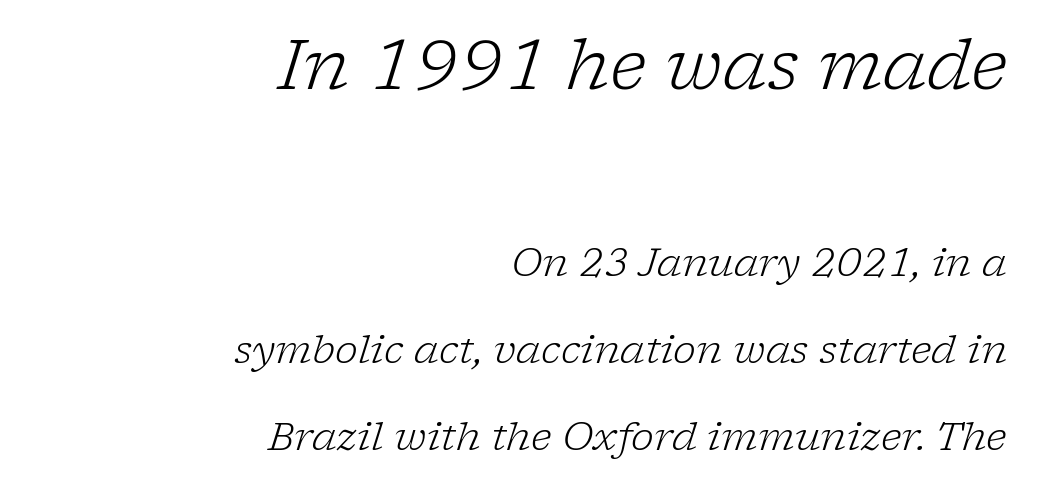
Q: Is the text bold? A: No.
Q: Is the text italic (slanted)? A: Yes, it leans right by about 17 degrees.
Q: Is the typeface a serif or a sans-serif typeface? A: Serif.
Q: Is the text underlined? A: No.
Q: How is the paragraph aligned? A: Right-aligned.
Q: Is the spacing between letters normal or unusually wide? A: Normal.
Q: Is the spacing between lines tight, normal or loose? A: Loose.
Q: Which block of text is set in a larger size, the first (top) or the second (bottom)? A: The first (top) one.
Q: Width (condensed, normal, or wide)? A: Normal.
Q: Stroke contrast? A: Low.
Q: x-height? A: Medium.
Q: Monospaced? A: No.
